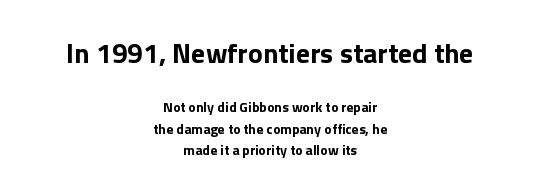
{"serif": "no", "italic": "no", "bold": "yes", "weight": "bold", "width": "normal", "x_height": "medium", "monospaced": "no", "underline": "no", "align": "center", "line_spacing": "normal", "line_spacing_ratio": 1.53, "letter_spacing": "normal", "letter_spacing_em": 0.0, "larger_block": "first", "size_ratio": 2.0, "glyph_px": 28}
